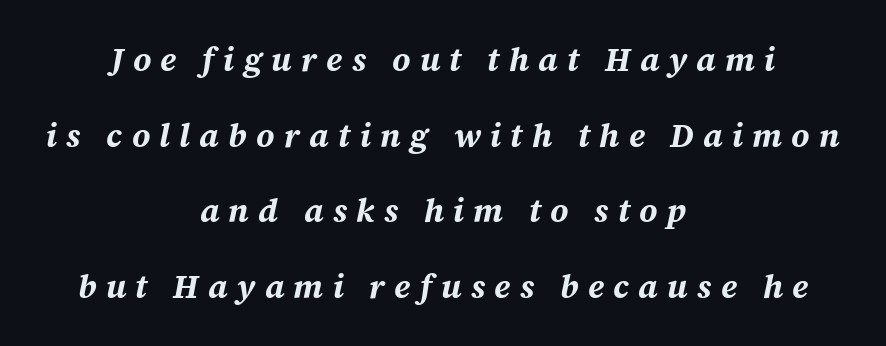
Q: Is the text bold? A: Yes.
Q: Is the text italic (slanted)? A: Yes, it leans right by about 12 degrees.
Q: Is the text underlined? A: No.
Q: How is the paragraph aligned? A: Centered.
Q: Is the spacing between letters normal or unusually wide? A: Unusually wide.
Q: Is the spacing between lines tight, normal or loose? A: Loose.
Q: Width (condensed, normal, or wide)? A: Normal.
Q: Stroke contrast? A: Medium.
Q: x-height? A: Medium.
Q: Monospaced? A: No.
